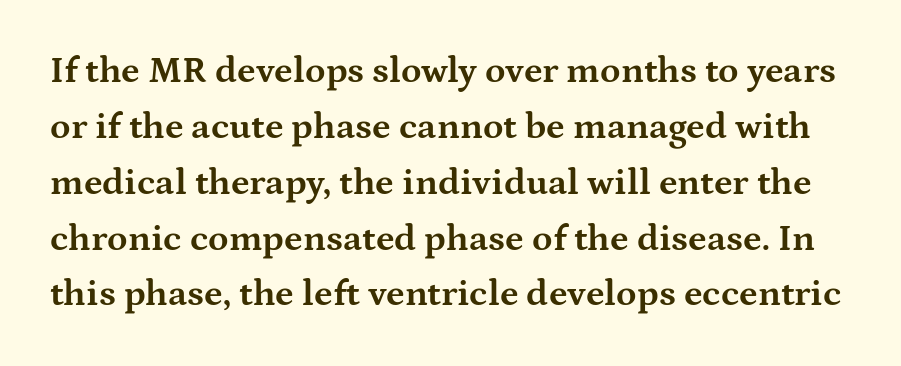
You can tell from the footed stems that serif type was used. Looks like regular typesetting: each glyph gets only the width it needs. Glance below the letters and you will spot only blank space. Is there any slant? The stems are plumb. Strokes here are thick enough to call this a true bold. The type is set solid horizontally, with unmodified tracking.
